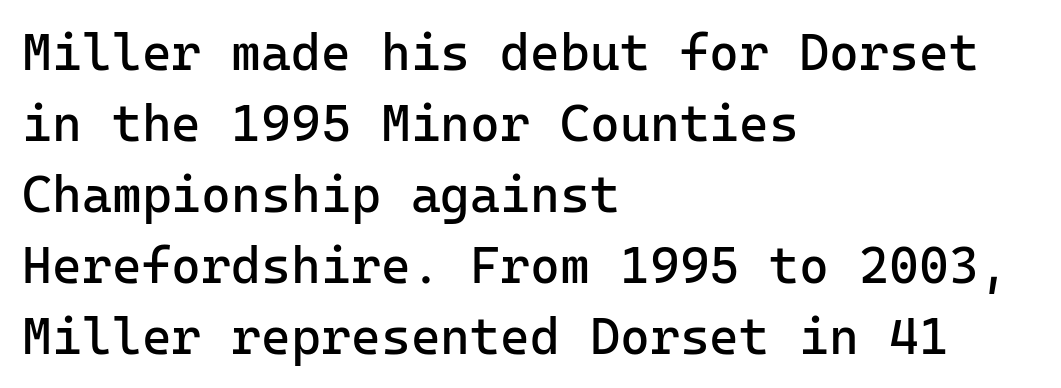
The rendering uses a moderate line-height, typical for paragraphs. The rendering uses typewriter-style spacing with identical character cells. The passage shown is typeset with a sans-serif family. Descender tails drop into unmarked territory. Compared with a centered layout, this one pins lines to the left instead.
